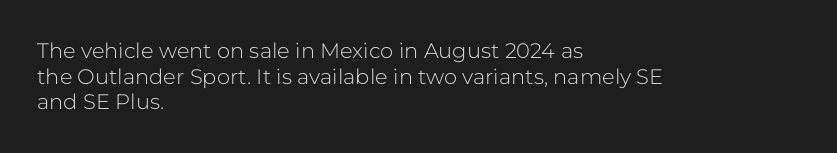
{"italic": "no", "bold": "no", "underline": "no", "align": "left", "line_spacing_ratio": 1.22, "letter_spacing": "normal", "letter_spacing_em": 0.0, "glyph_px": 21}
